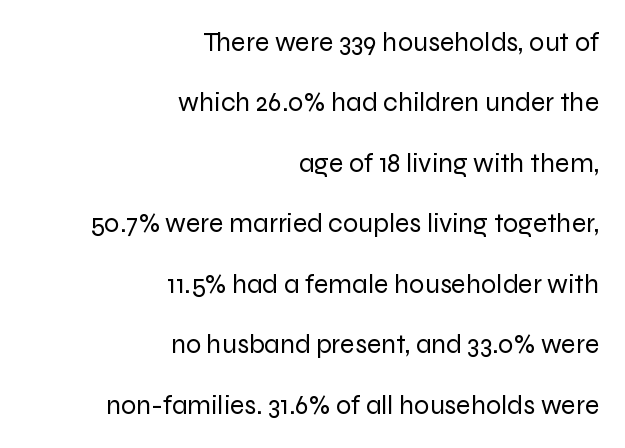
{"italic": "no", "bold": "no", "underline": "no", "align": "right", "line_spacing": "loose", "line_spacing_ratio": 2.24, "letter_spacing": "normal", "letter_spacing_em": 0.0, "glyph_px": 27}
